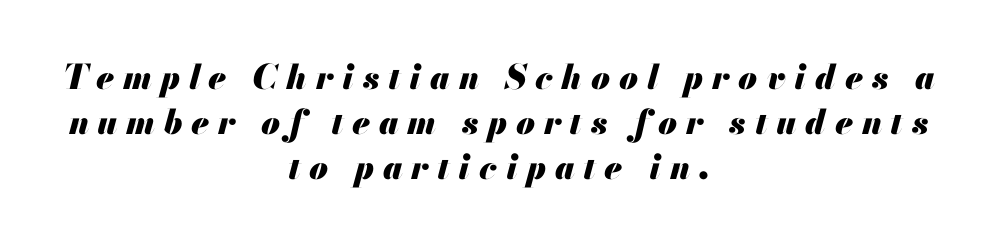
{"italic": "yes", "lean": "right", "slant_degrees": 13, "bold": "yes", "weight": "heavy", "width": "normal", "stroke_contrast": "medium", "x_height": "small", "monospaced": "no", "underline": "no", "align": "center", "line_spacing": "normal", "line_spacing_ratio": 1.33, "letter_spacing": "wide", "letter_spacing_em": 0.26, "glyph_px": 34}
